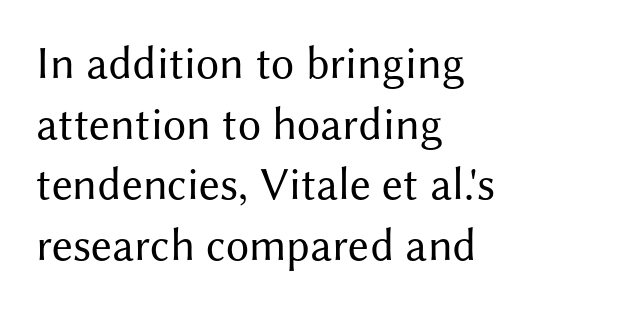
{"serif": "no", "italic": "no", "bold": "no", "weight": "regular", "width": "normal", "stroke_contrast": "medium", "x_height": "medium", "monospaced": "no", "underline": "no", "align": "left", "line_spacing": "normal", "line_spacing_ratio": 1.32, "letter_spacing": "normal", "letter_spacing_em": 0.0, "glyph_px": 46}
